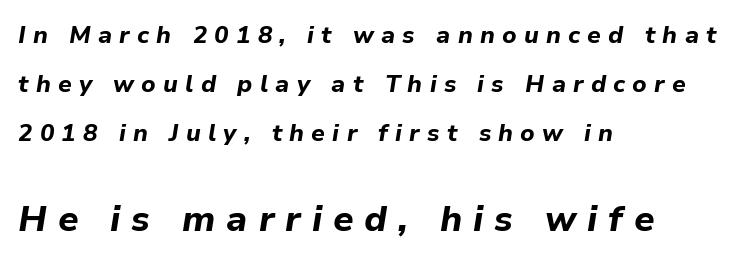
The image shows 36 px bold type, italic (leaning right); set left-aligned, loose line spacing (2.05x), unusually wide letter spacing (+0.3 em), not underlined; the second (bottom) block is 1.5x larger; low stroke contrast and a medium x-height.
